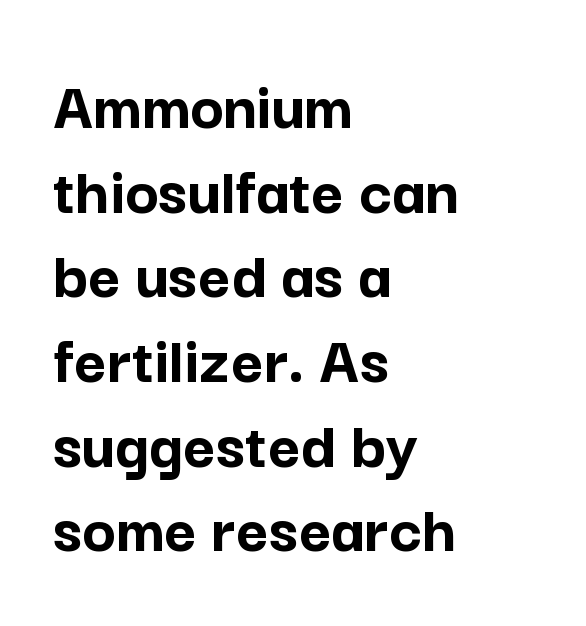
The image shows 70 px semibold sans-serif type, upright; set left-aligned, line spacing 1.21x, normal letter spacing, not underlined; low stroke contrast and a medium x-height.
